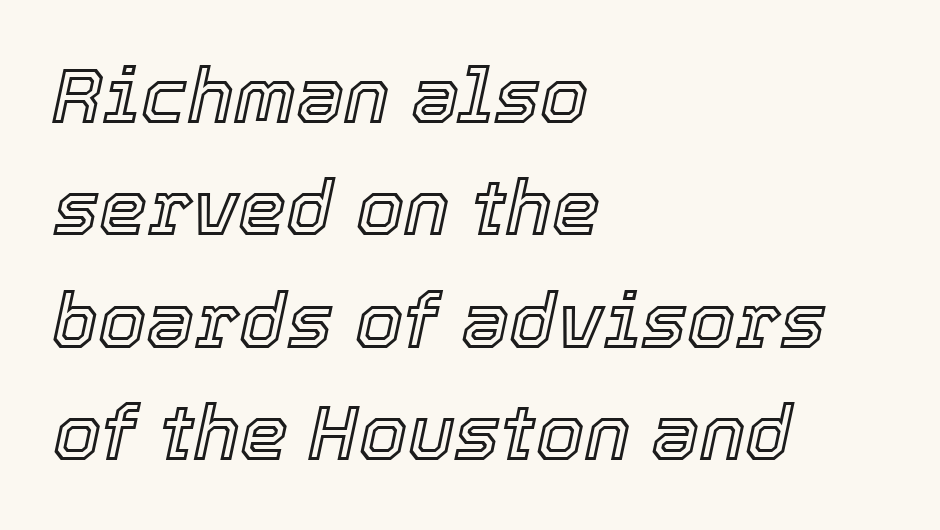
The image shows 77 px text type, italic (leaning right); set left-aligned, normal line spacing (1.46x), normal letter spacing, not underlined; a medium x-height.
